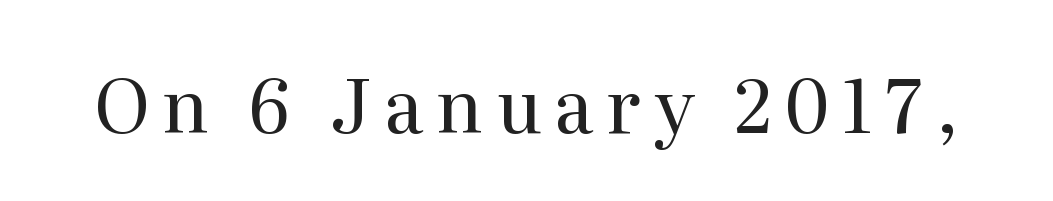
{"serif": "yes", "italic": "no", "bold": "no", "weight": "regular", "width": "normal", "stroke_contrast": "medium", "x_height": "medium", "monospaced": "no", "underline": "no", "glyph_px": 74}
